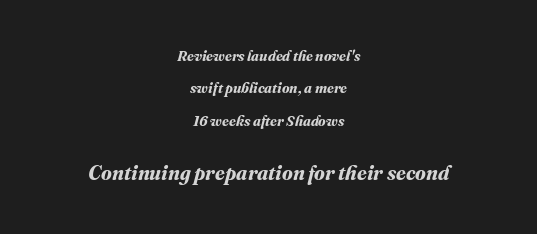
Q: Is the text bold? A: Yes.
Q: Is the text underlined? A: No.
Q: How is the paragraph aligned? A: Centered.
Q: Is the spacing between letters normal or unusually wide? A: Normal.
Q: Is the spacing between lines tight, normal or loose? A: Loose.
Q: Which block of text is set in a larger size, the first (top) or the second (bottom)? A: The second (bottom) one.
